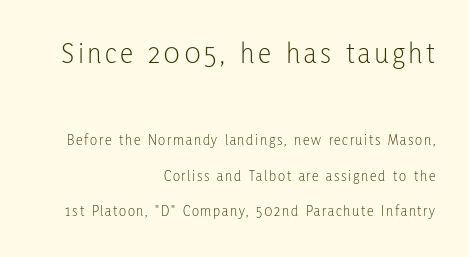
{"serif": "no", "italic": "no", "bold": "no", "weight": "light", "width": "condensed", "stroke_contrast": "low", "x_height": "medium", "monospaced": "no", "underline": "no", "align": "right", "line_spacing": "loose", "line_spacing_ratio": 2.39, "larger_block": "first", "size_ratio": 2.0, "glyph_px": 30}
